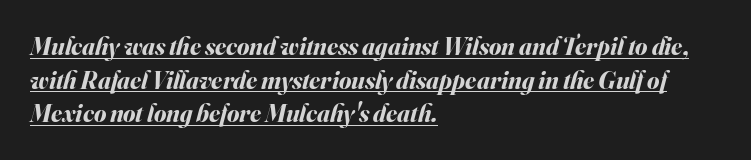
Baseline-to-baseline distance is the conventional proportion of letter height. Designer's note — italics engaged. Every row of glyphs begins at an identical x-position on the left. Notice how a bar underscores the lettering throughout. These lines carry a lot of weight — the face is fully bold.
